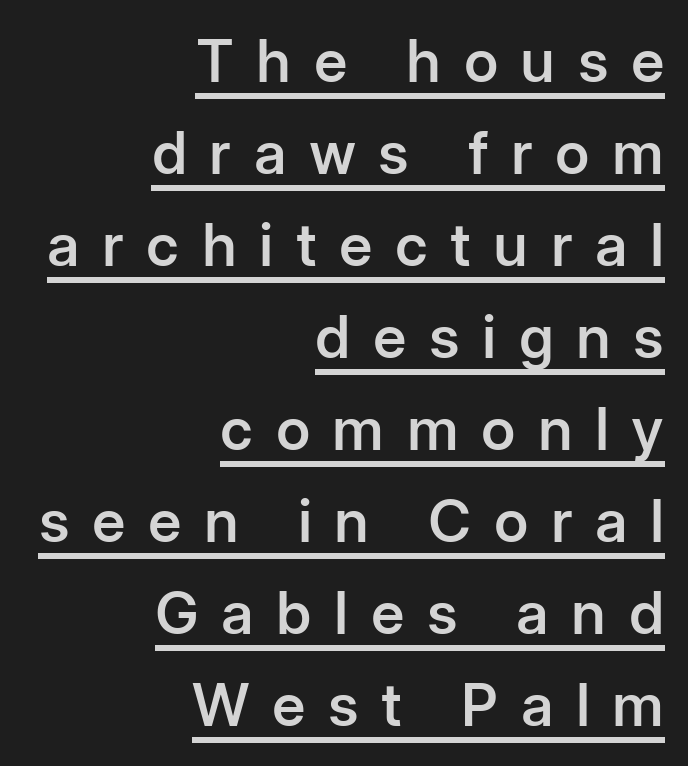
{"serif": "no", "italic": "no", "bold": "semi", "weight": "semibold", "width": "normal", "stroke_contrast": "low", "x_height": "medium", "monospaced": "no", "underline": "yes", "align": "right", "line_spacing": "normal", "line_spacing_ratio": 1.56, "letter_spacing": "wide", "letter_spacing_em": 0.38, "glyph_px": 59}
